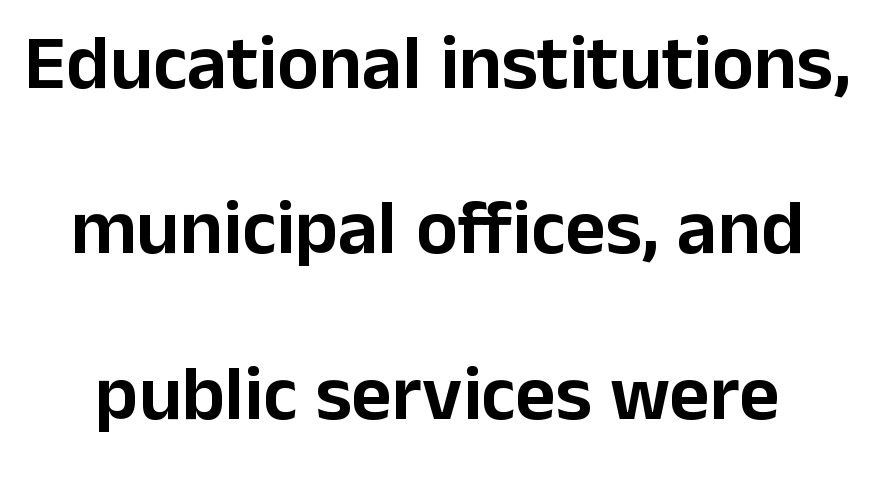
{"serif": "no", "italic": "no", "width": "normal", "stroke_contrast": "low", "x_height": "medium", "monospaced": "no", "underline": "no", "line_spacing": "loose", "line_spacing_ratio": 2.12, "letter_spacing": "normal", "letter_spacing_em": 0.0, "glyph_px": 78}
